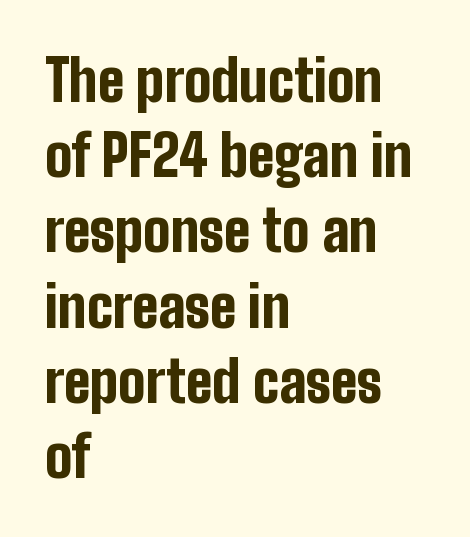
Does the lettering tilt? It doesn't — this is upright. Bold? Absolutely — the strokes are thick and heavy. Letterform terminals end flat and unadorned throughout the passage. These lines keep a tight, regular rhythm from letter to letter. Looks like regular typesetting: each glyph gets only the width it needs.
